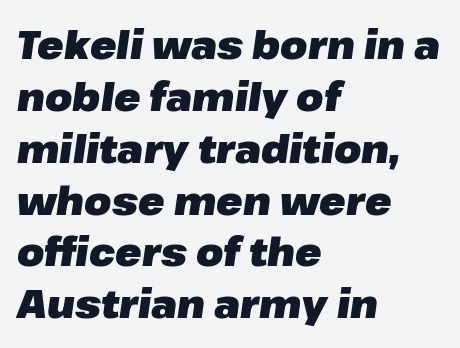
{"italic": "yes", "lean": "right", "slant_degrees": 8, "bold": "yes", "weight": "heavy", "width": "normal", "stroke_contrast": "low", "x_height": "medium", "monospaced": "no", "underline": "no", "align": "left", "line_spacing": "normal", "line_spacing_ratio": 1.33, "letter_spacing": "normal", "letter_spacing_em": 0.0, "glyph_px": 39}
